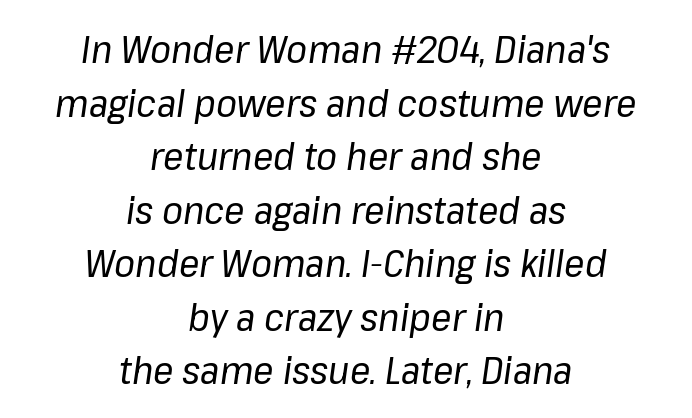
The image shows 38 px regular-weight type, italic (leaning right); set centered, normal line spacing (1.41x), normal letter spacing, not underlined; low stroke contrast and a medium x-height.
